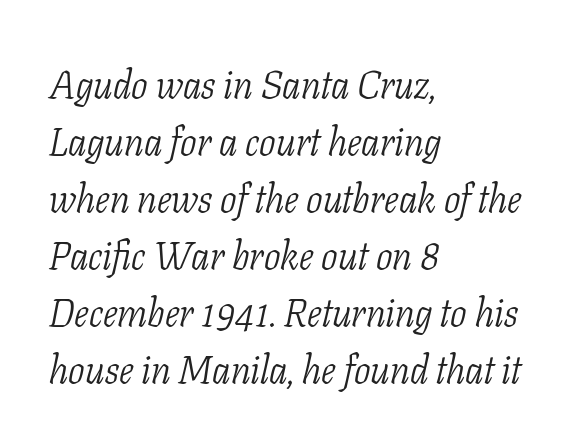
The passage is arranged the way most books set body copy — flush left. Unlike a clean sans, this face finishes its strokes with serifs. Style check: oblique. Rows of type keep a routine distance in the vertical direction. Does extra space separate the letters? No, they use regular spacing. Summary of weight: not heavy and not bold.
